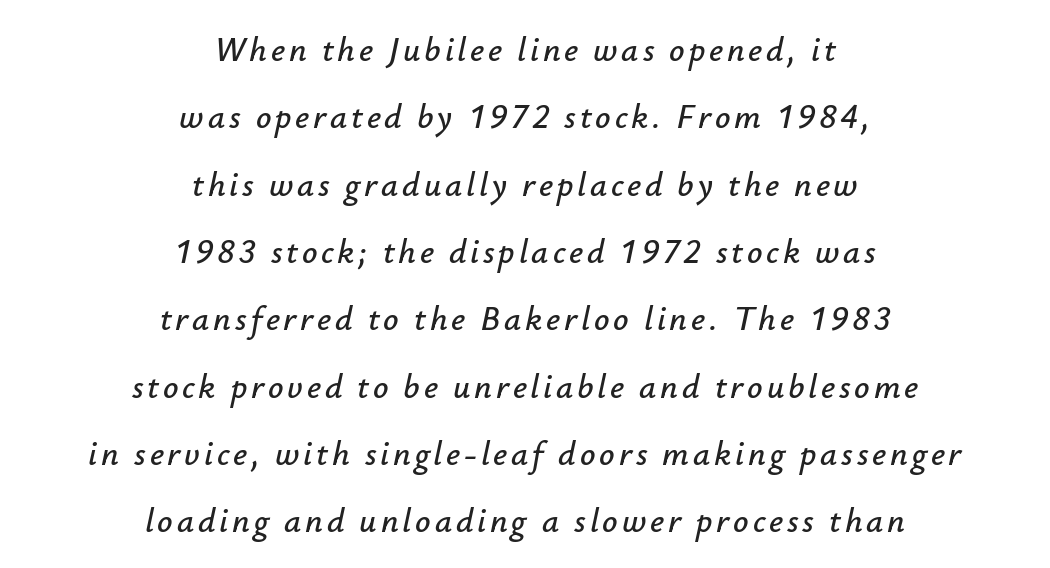
Q: Is the text italic (slanted)? A: Yes, it leans right by about 12 degrees.
Q: Is the text underlined? A: No.
Q: How is the paragraph aligned? A: Centered.
Q: Is the spacing between lines tight, normal or loose? A: Loose.
Q: Width (condensed, normal, or wide)? A: Normal.
Q: Stroke contrast? A: Low.
Q: x-height? A: Small.
Q: Monospaced? A: No.
